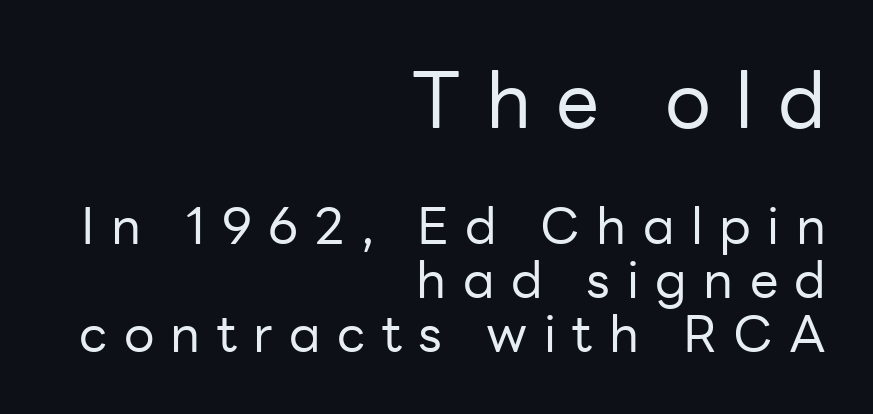
Q: Is the text bold? A: No.
Q: Is the text italic (slanted)? A: No, it is upright.
Q: Is the typeface a serif or a sans-serif typeface? A: Sans-serif.
Q: Is the text underlined? A: No.
Q: How is the paragraph aligned? A: Right-aligned.
Q: Is the spacing between letters normal or unusually wide? A: Unusually wide.
Q: Is the spacing between lines tight, normal or loose? A: Tight.
Q: Which block of text is set in a larger size, the first (top) or the second (bottom)? A: The first (top) one.
Q: Width (condensed, normal, or wide)? A: Normal.
Q: Stroke contrast? A: Low.
Q: x-height? A: Medium.
Q: Monospaced? A: No.
